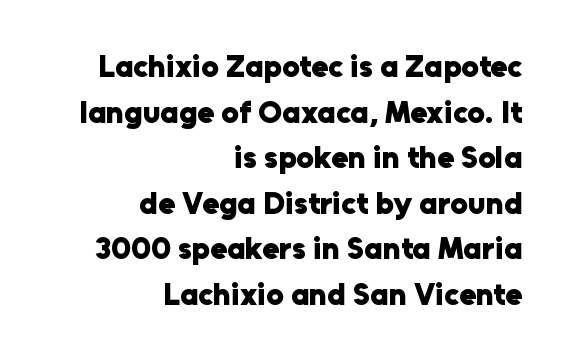
When letters stand straight like this, we call the style roman or upright. These lines keep a tight, regular rhythm from letter to letter. On the weight axis this lands at bold, roughly 700. A clean baseline with only descenders dipping below it.
